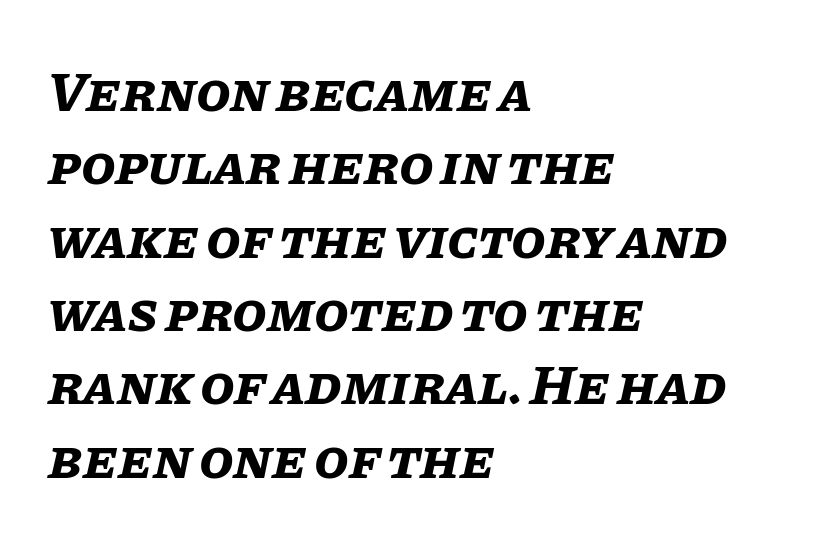
Between one letter and the next there's only the usual sliver of space. Layout note: lines flush left. Designer's note — italics engaged. On the weight axis this lands at bold, roughly 700. Baseline-to-baseline distance is the conventional proportion of letter height. Anything drawn beneath the words? Only blank space.
